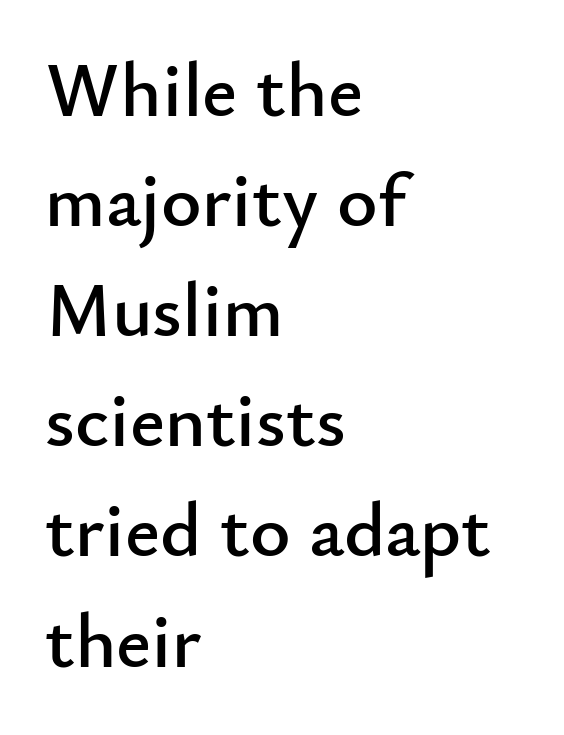
{"serif": "no", "italic": "no", "width": "normal", "stroke_contrast": "low", "x_height": "small", "monospaced": "no", "underline": "no", "align": "left", "line_spacing": "normal", "line_spacing_ratio": 1.43, "letter_spacing": "normal", "letter_spacing_em": 0.0, "glyph_px": 77}
